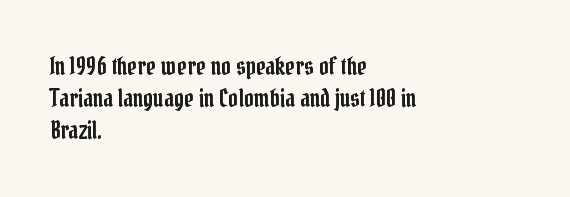
Q: Is the text italic (slanted)? A: No, it is upright.
Q: Is the text underlined? A: No.
Q: How is the paragraph aligned? A: Left-aligned.
Q: Is the spacing between letters normal or unusually wide? A: Normal.
Q: Is the spacing between lines tight, normal or loose? A: Normal.
